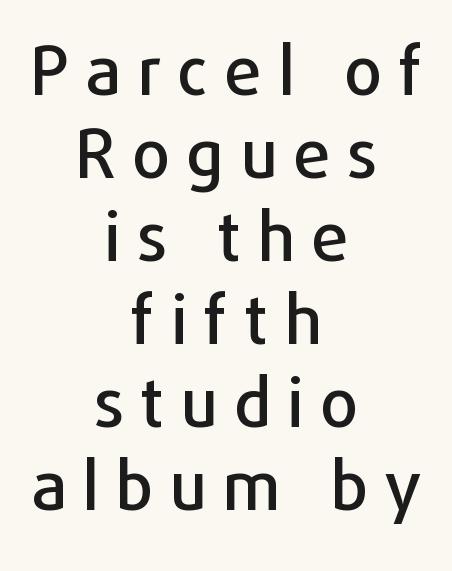
Q: Is the text italic (slanted)? A: No, it is upright.
Q: Is the typeface a serif or a sans-serif typeface? A: Sans-serif.
Q: Is the text underlined? A: No.
Q: How is the paragraph aligned? A: Centered.
Q: Is the spacing between letters normal or unusually wide? A: Unusually wide.
Q: Width (condensed, normal, or wide)? A: Normal.
Q: Stroke contrast? A: Low.
Q: x-height? A: Medium.
Q: Monospaced? A: No.
